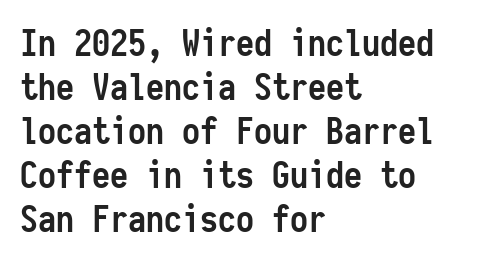
The image shows 36 px semibold, condensed sans-serif type, upright, monospaced; set left-aligned, line spacing 1.22x, normal letter spacing, not underlined; low stroke contrast and a medium x-height.
